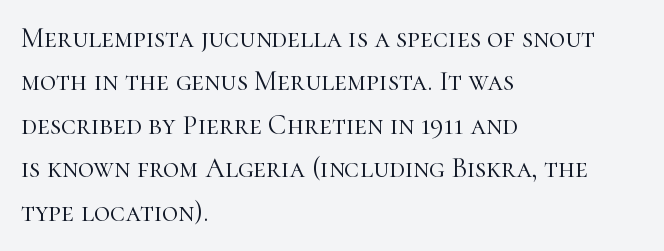
Tracking value appears to be zero — textbook default spacing. One glance says typical: line gaps are just what's usual. You can tell from the footed stems that serif type was used. The lettering stays uniformly vertical, giving the passage a roman look. Looks like regular typesetting: each glyph gets only the width it needs.
